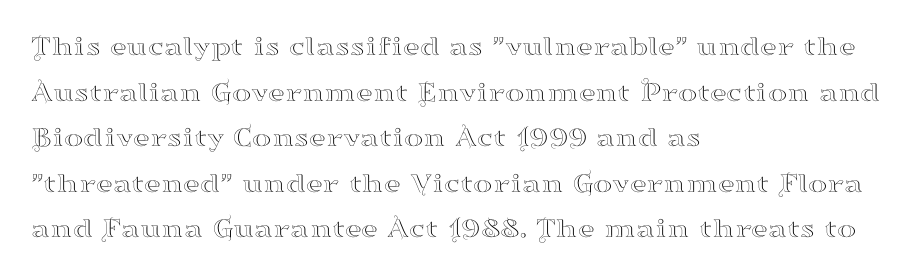
Q: Is the text italic (slanted)? A: No, it is upright.
Q: Is the typeface a serif or a sans-serif typeface? A: Serif.
Q: Is the text underlined? A: No.
Q: How is the paragraph aligned? A: Left-aligned.
Q: Is the spacing between letters normal or unusually wide? A: Normal.
Q: Is the spacing between lines tight, normal or loose? A: Normal.
Q: Width (condensed, normal, or wide)? A: Wide.
Q: Stroke contrast? A: High.
Q: x-height? A: Small.
Q: Monospaced? A: No.
